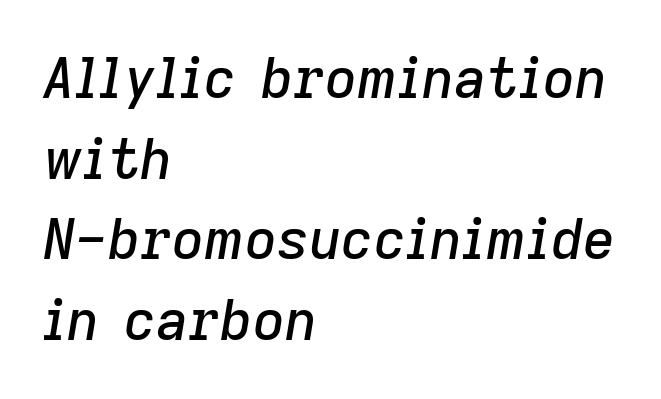
{"italic": "yes", "lean": "right", "slant_degrees": 9, "width": "normal", "stroke_contrast": "low", "x_height": "medium", "monospaced": "no", "underline": "no", "align": "left", "line_spacing": "normal", "line_spacing_ratio": 1.44, "letter_spacing": "normal", "letter_spacing_em": 0.0, "glyph_px": 56}
